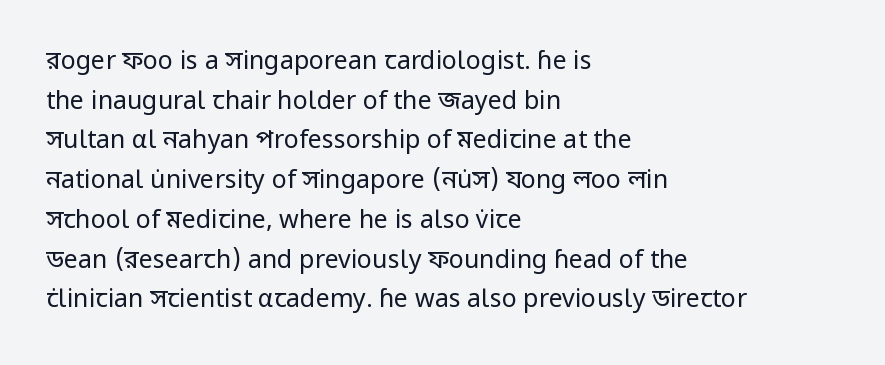
Q: Is the text bold? A: No.
Q: Is the text italic (slanted)? A: No, it is upright.
Q: Is the text underlined? A: No.
Q: How is the paragraph aligned? A: Left-aligned.
Q: Is the spacing between letters normal or unusually wide? A: Normal.
Q: Is the spacing between lines tight, normal or loose? A: Normal.
